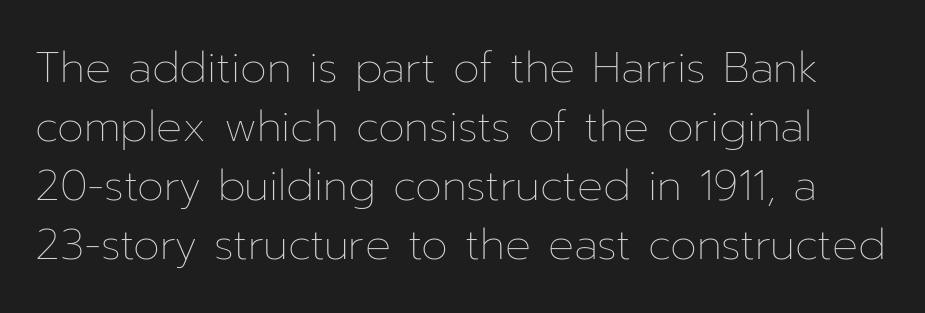
Clear beneath every line of the passage. Every stem runs plumb, perpendicular to the baseline. This is not heavy type; no bold has been used. Vertical spacing — default.
